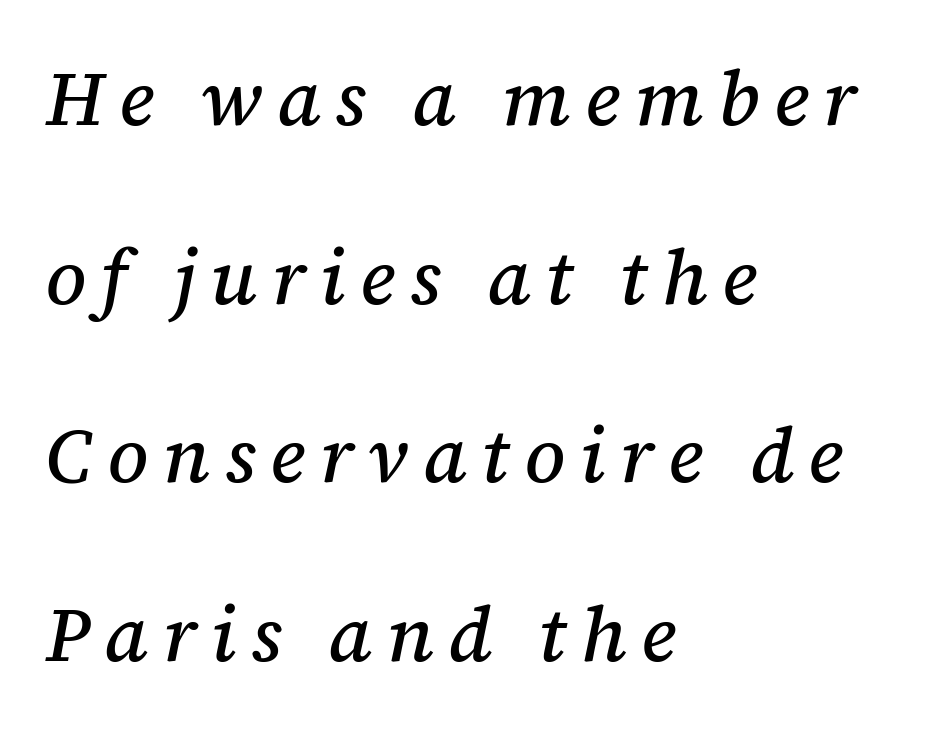
Any mark beneath the type? The region is blank. Designer's note — italics engaged. This is serif lettering, the kind often seen in printed books. The compositor pushed each line to the left boundary. Each letter keeps its own natural width here, so spacing adapts to shape. Baseline-to-baseline distance is far greater than the letter height.
